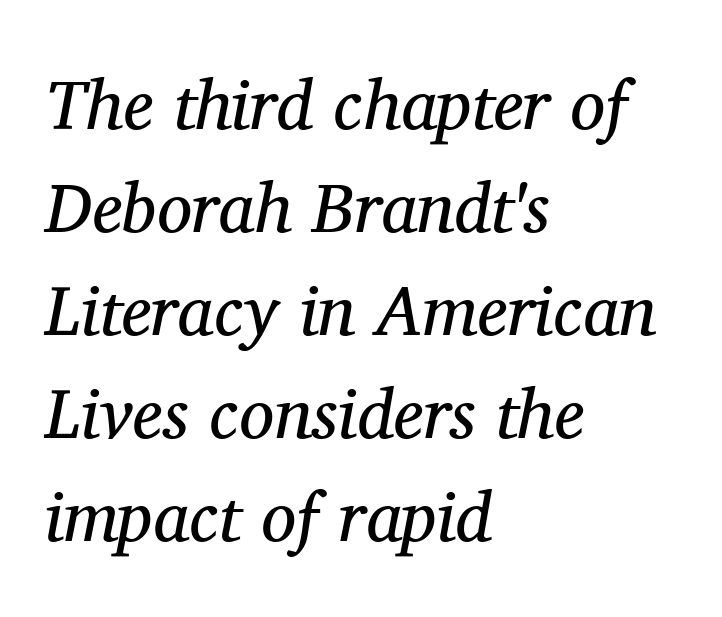
Line beginnings align vertically; line endings do not. This rendering leaves character spacing at its baseline value. Notice how the stems are inclined rather than vertical — that's the hallmark of italics. A typesetter would call this proportional, since set widths differ per character. Is this a sans? No — the strokes have serifs.
